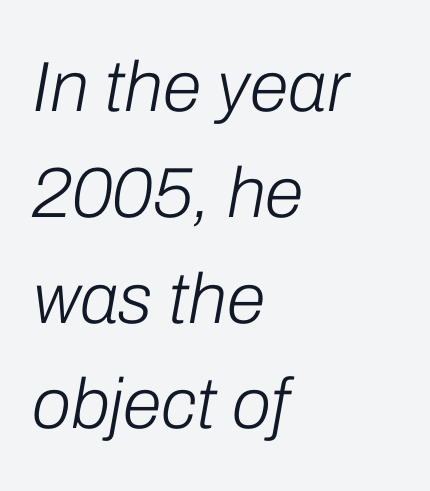
Q: Is the text bold? A: No.
Q: Is the text italic (slanted)? A: Yes, it leans right by about 10 degrees.
Q: Is the text underlined? A: No.
Q: How is the paragraph aligned? A: Left-aligned.
Q: Is the spacing between letters normal or unusually wide? A: Normal.
Q: Is the spacing between lines tight, normal or loose? A: Normal.
Q: Width (condensed, normal, or wide)? A: Normal.
Q: Stroke contrast? A: Low.
Q: x-height? A: Medium.
Q: Monospaced? A: No.
